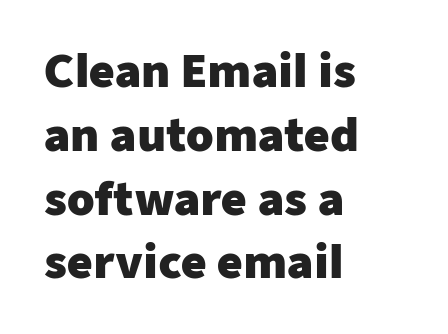
This is the regular roman posture of the typeface. Do the characters align in a grid? No, the font is proportional. Reading down the column, the eye jumps a familiar distance to each next line. Is this a sans? Yes — the strokes have no serifs. Casual observation: everything's shoved over to the left. Just letters on the line, the space beneath them empty.
